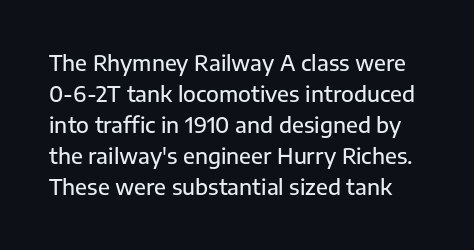
The image shows 21 px text type, upright; set normal line spacing (1.48x), normal letter spacing, not underlined.
